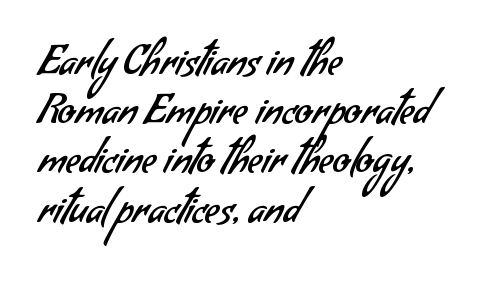
Q: Is the text bold? A: No.
Q: Is the typeface a serif or a sans-serif typeface? A: Sans-serif.
Q: Is the text underlined? A: No.
Q: How is the paragraph aligned? A: Left-aligned.
Q: Is the spacing between letters normal or unusually wide? A: Normal.
Q: Width (condensed, normal, or wide)? A: Normal.
Q: Stroke contrast? A: Low.
Q: x-height? A: Small.
Q: Monospaced? A: No.
